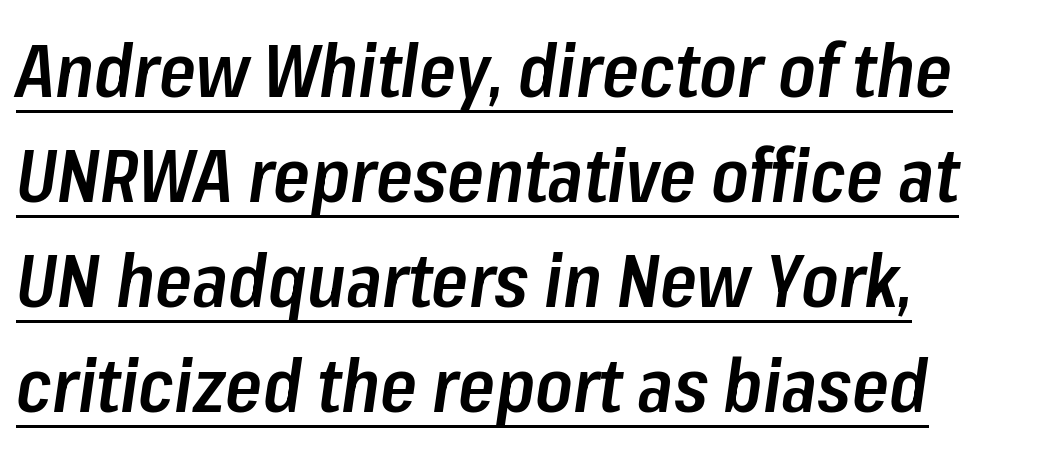
Q: Is the text bold? A: Semi-bold.
Q: Is the text italic (slanted)? A: Yes, it leans right by about 8 degrees.
Q: Is the text underlined? A: Yes.
Q: How is the paragraph aligned? A: Left-aligned.
Q: Is the spacing between letters normal or unusually wide? A: Normal.
Q: Is the spacing between lines tight, normal or loose? A: Normal.
Q: Width (condensed, normal, or wide)? A: Condensed.
Q: Stroke contrast? A: Low.
Q: x-height? A: Medium.
Q: Monospaced? A: No.
